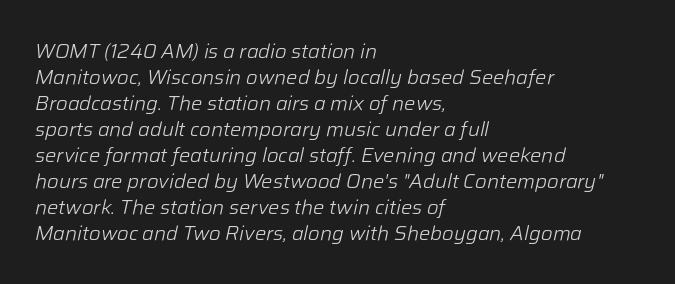
No letter is thick-stroked: the sample isn't bold. Just letters on the line, the space beneath them empty. You could call the tracking neutral — neither tight nor loose. A typesetter would call this leading conventional body-copy spacing.
